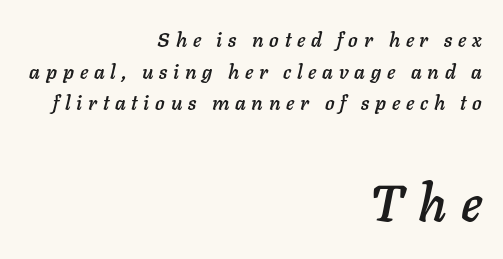
Q: Is the text italic (slanted)? A: Yes, it leans right by about 11 degrees.
Q: Is the text underlined? A: No.
Q: How is the paragraph aligned? A: Right-aligned.
Q: Is the spacing between letters normal or unusually wide? A: Unusually wide.
Q: Is the spacing between lines tight, normal or loose? A: Normal.
Q: Which block of text is set in a larger size, the first (top) or the second (bottom)? A: The second (bottom) one.
Q: Width (condensed, normal, or wide)? A: Normal.
Q: Stroke contrast? A: Low.
Q: x-height? A: Medium.
Q: Monospaced? A: No.
